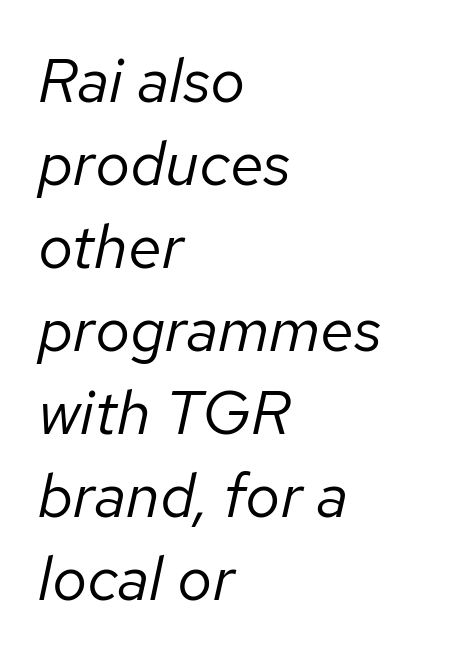
{"italic": "yes", "lean": "right", "slant_degrees": 12, "bold": "no", "weight": "regular", "width": "normal", "stroke_contrast": "low", "x_height": "medium", "monospaced": "no", "underline": "no", "align": "left", "line_spacing": "normal", "line_spacing_ratio": 1.34, "letter_spacing": "normal", "letter_spacing_em": 0.0, "glyph_px": 62}
